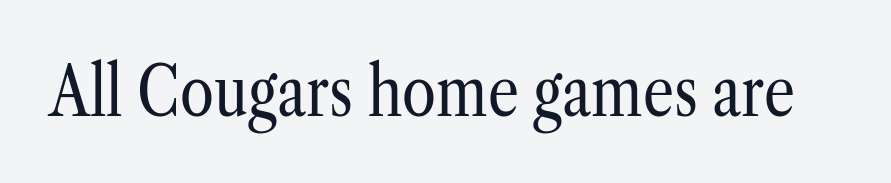
The strokes are not fattened; the text isn't bold. The words here are not underlined. No extra tracking has been applied to these lines. Quick note: not italic, upright.
